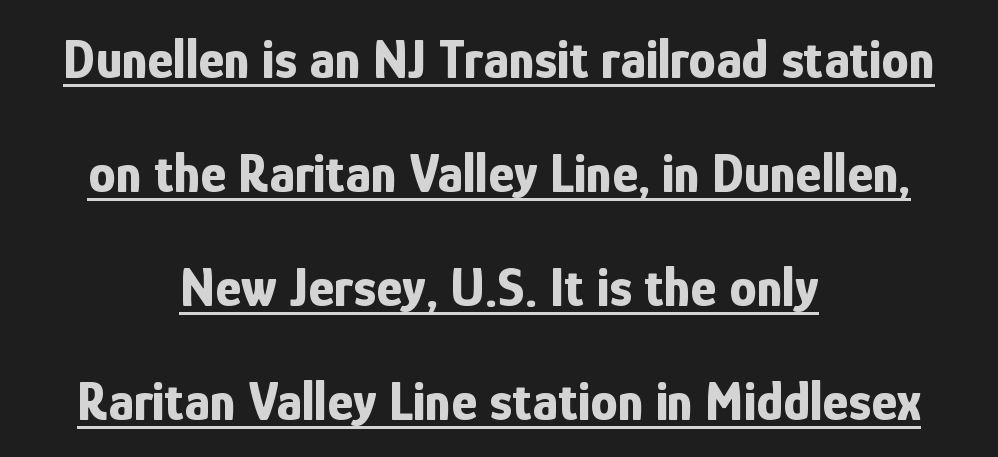
Q: Is the text bold? A: Yes.
Q: Is the text italic (slanted)? A: No, it is upright.
Q: Is the typeface a serif or a sans-serif typeface? A: Sans-serif.
Q: Is the text underlined? A: Yes.
Q: How is the paragraph aligned? A: Centered.
Q: Is the spacing between letters normal or unusually wide? A: Normal.
Q: Is the spacing between lines tight, normal or loose? A: Loose.
Q: Width (condensed, normal, or wide)? A: Condensed.
Q: Stroke contrast? A: Low.
Q: x-height? A: Medium.
Q: Monospaced? A: No.
